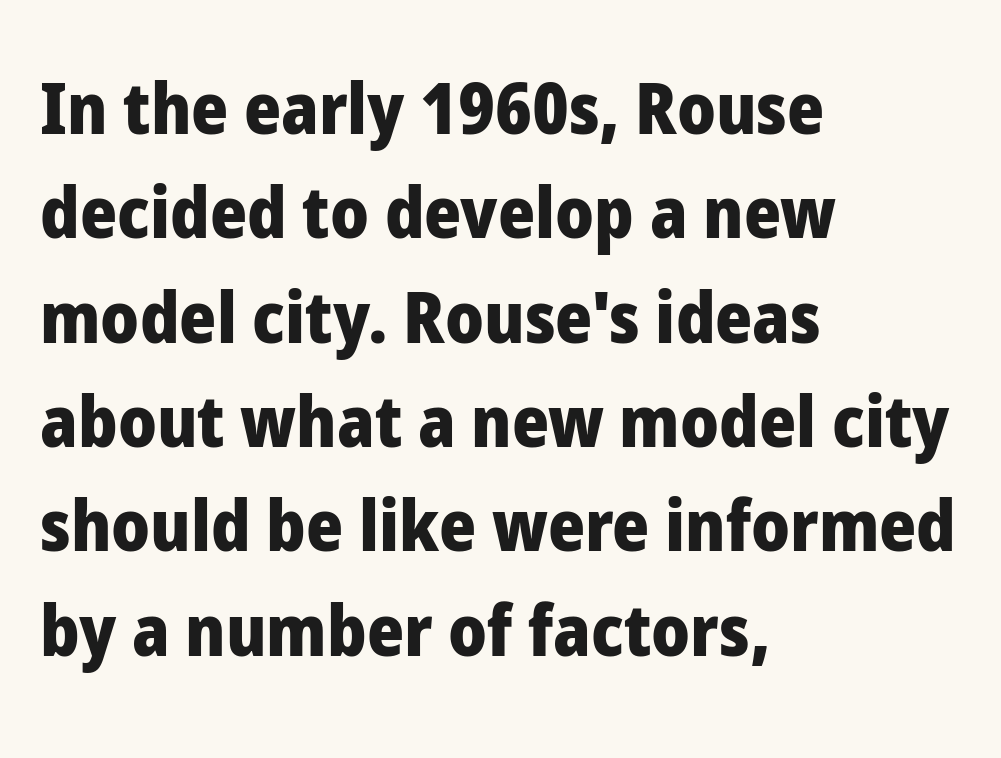
The image shows 71 px heavy sans-serif type, upright; set left-aligned, normal line spacing (1.47x), normal letter spacing, not underlined; low stroke contrast and a medium x-height.
